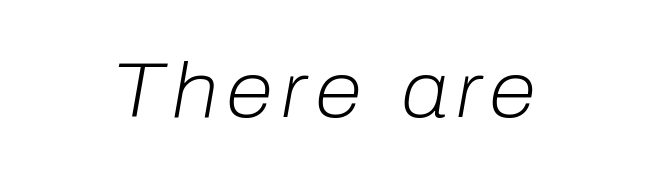
Q: Is the text bold? A: No.
Q: Is the text italic (slanted)? A: Yes, it leans right by about 10 degrees.
Q: Is the text underlined? A: No.
Q: Width (condensed, normal, or wide)? A: Normal.
Q: Stroke contrast? A: Low.
Q: x-height? A: Medium.
Q: Monospaced? A: No.
